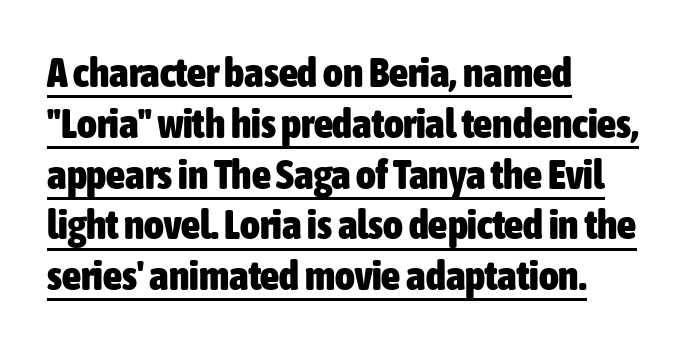
The image shows 42 px heavy, condensed sans-serif type, upright; set left-aligned, line spacing 1.21x, normal letter spacing, underlined; low stroke contrast and a medium x-height.
